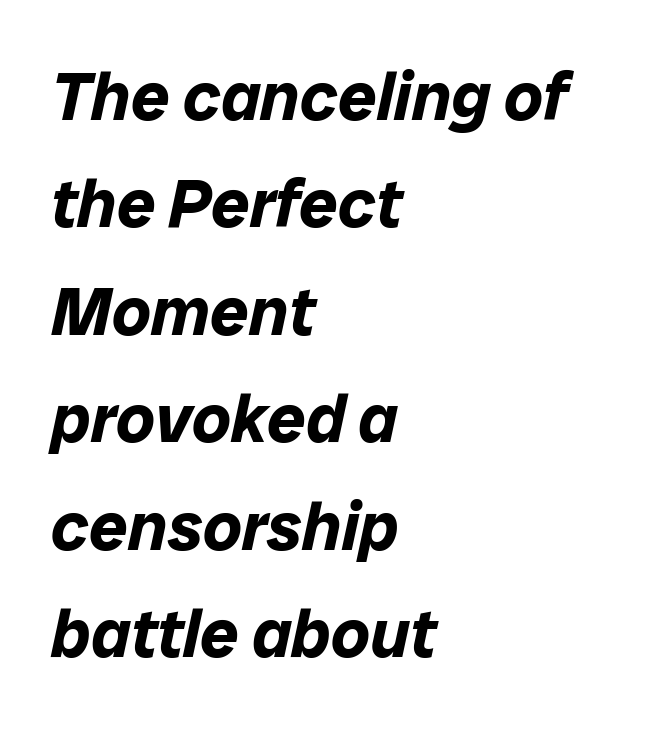
These lines are rendered in a variable-pitch font. The lettering tilts uniformly, giving the passage an italic look. The lines in this sample share a left origin and differ only in where they stop. There is no visible air inserted between adjacent glyphs. The rendering uses a bold face; every stroke is thick and dark.
